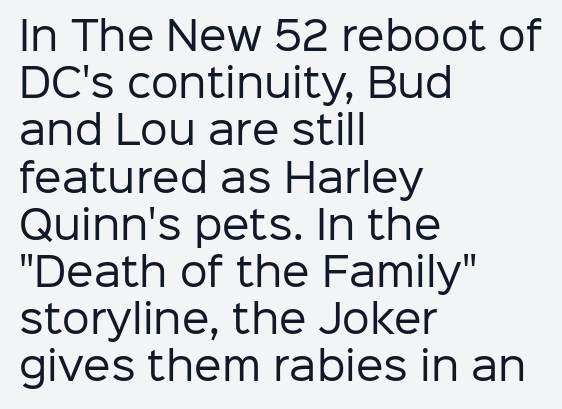
Italic? Not at all — the glyphs are vertical. A sans-serif font was chosen for this passage. Unbolded letterforms with no extra heft. Nobody touched the tracking dial on this one. The rendering uses natural spacing where letterforms have individual widths. Where is the straight margin? On the left.
